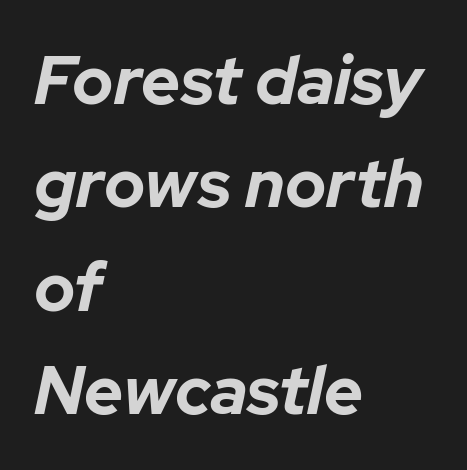
The rendering applies a slant to the glyphs. Compared with typical paragraphs, the rows here are spaced about the same. Clear beneath every line of the passage. The text block is weighted toward the left margin, trailing off unevenly rightward. Observe the ordinary spacing: letters are neighbours, not strangers. Character widths vary here, with narrow letters taking less room than wide ones.
